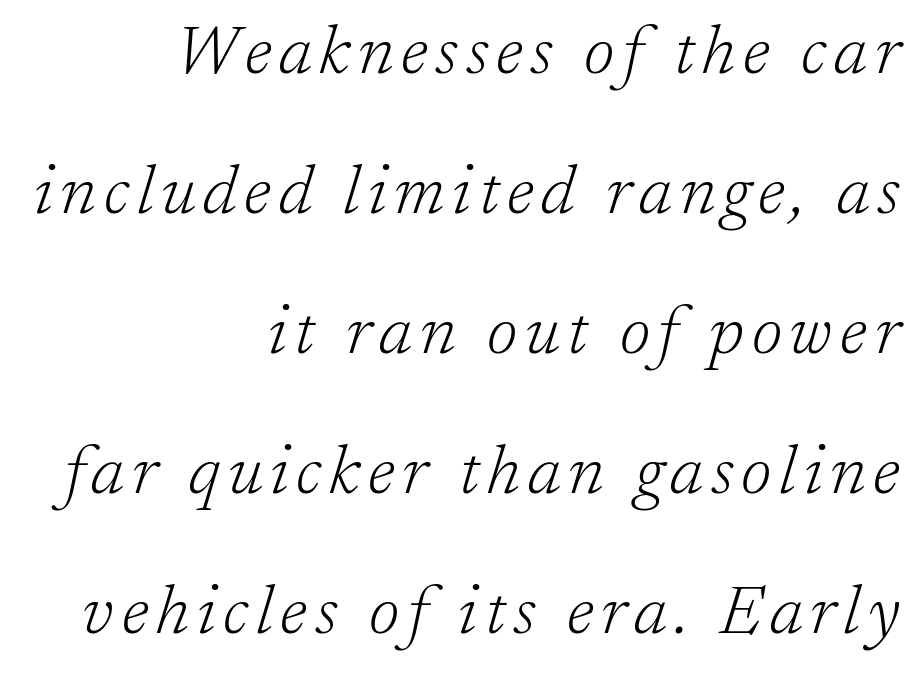
The specimen reads as italic at a glance. No heavy texture on the line: the type isn't bold. Teacher's note: observe the even right margin — that is flush-right alignment. Small tapered or slab feet sit at the stroke ends, so this counts as serif.
